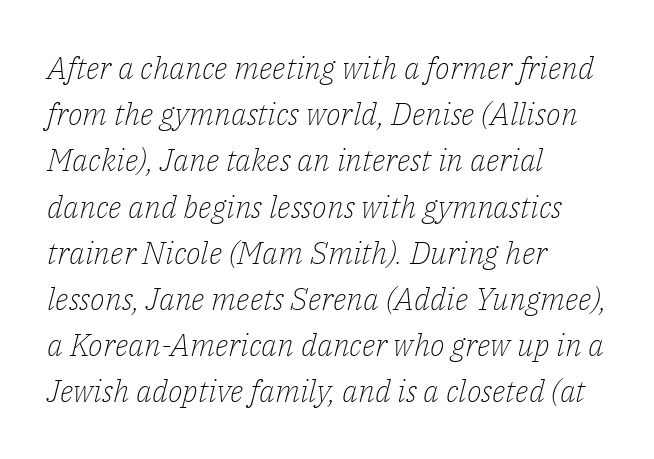
{"serif": "yes", "italic": "yes", "lean": "right", "slant_degrees": 14, "bold": "no", "weight": "light", "width": "normal", "stroke_contrast": "low", "x_height": "medium", "monospaced": "no", "underline": "no", "align": "left", "line_spacing": "normal", "line_spacing_ratio": 1.49, "letter_spacing": "normal", "letter_spacing_em": 0.0, "glyph_px": 31}
